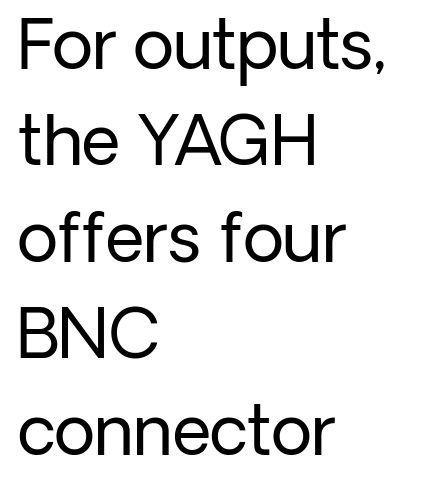
The image shows 67 px regular-weight sans-serif type, upright; set left-aligned, normal line spacing (1.44x), normal letter spacing, not underlined; low stroke contrast and a medium x-height.
